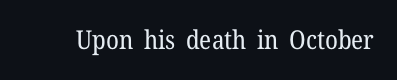
A roman cut, with each character standing at attention. Decoration check: the copy has no underline. The gaps between neighbouring characters are ordinary and unremarkable. Bold? No — there's no thickening of the strokes.
